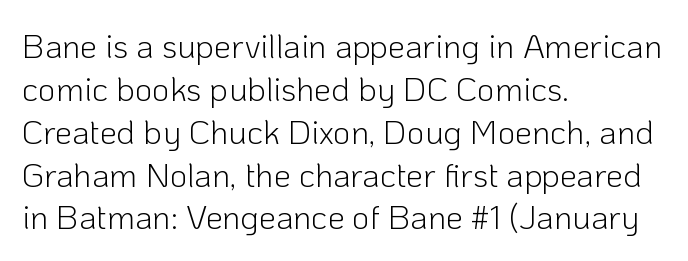
The image shows 34 px light sans-serif type, upright; set left-aligned, normal line spacing (1.26x), normal letter spacing, not underlined; low stroke contrast and a medium x-height.
